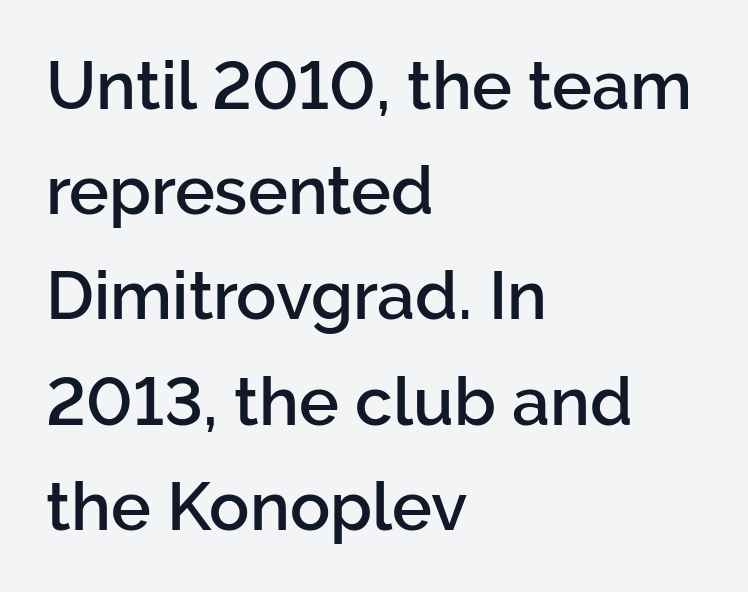
These lines are set flush left with a ragged right edge. Decoration check: the copy has no underline. Look at the stroke-to-counter ratio: somewhat heavy, a semibold. The tracking reads as untouched default to a designer's eye. No feet cap the strokes, marking this as sans-serif type. Is this a fixed-width face? No — the glyphs have proportional, varying widths.
